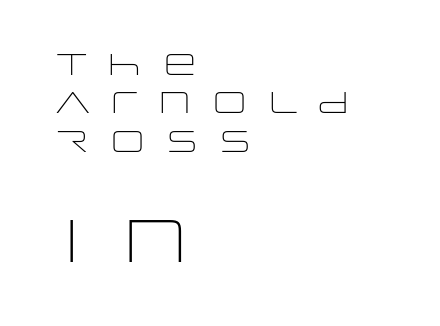
The image shows 60 px light, wide sans-serif type, upright; set left-aligned, normal line spacing (1.28x), unusually wide letter spacing (+0.3 em), not underlined; the second (bottom) block is 2.0x larger; low stroke contrast and a large x-height.
